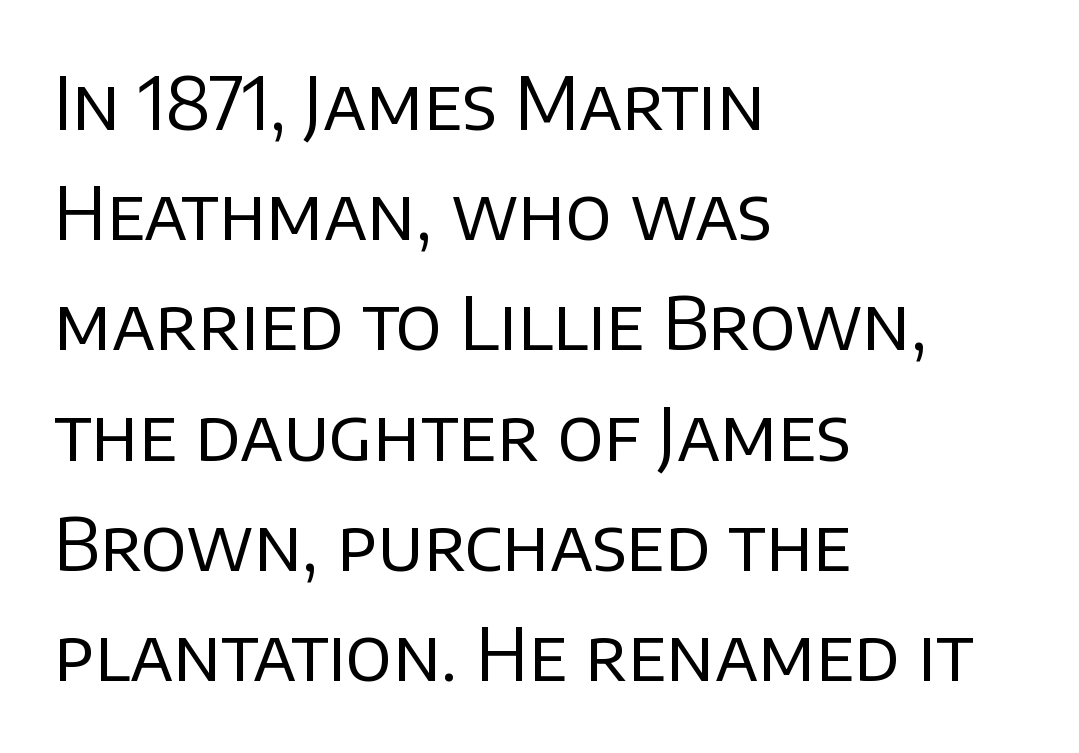
Vertical strokes here are truly vertical. Characters follow at the spacing the type designer built in. Alignment: flush left. A typesetter would call this leading conventional body-copy spacing.
